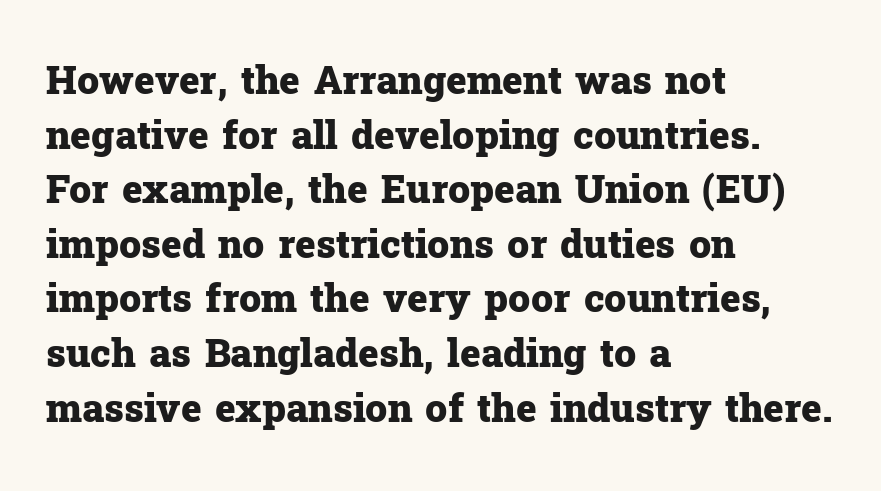
Q: Is the text bold? A: Yes.
Q: Is the text italic (slanted)? A: No, it is upright.
Q: Is the typeface a serif or a sans-serif typeface? A: Serif.
Q: Is the text underlined? A: No.
Q: How is the paragraph aligned? A: Left-aligned.
Q: Is the spacing between letters normal or unusually wide? A: Normal.
Q: Is the spacing between lines tight, normal or loose? A: Normal.
Q: Width (condensed, normal, or wide)? A: Normal.
Q: Stroke contrast? A: Low.
Q: x-height? A: Medium.
Q: Monospaced? A: No.
